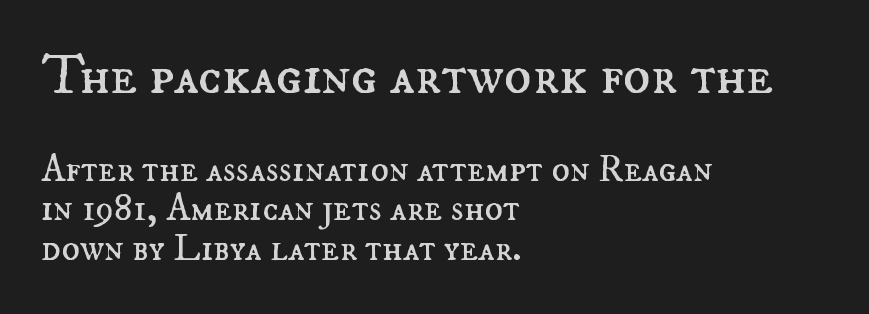
The image shows 57 px regular-weight type, upright; set left-aligned, tight line spacing (1.04x), normal letter spacing, not underlined; the first (top) block is 1.5x larger; medium stroke contrast and a small x-height.
